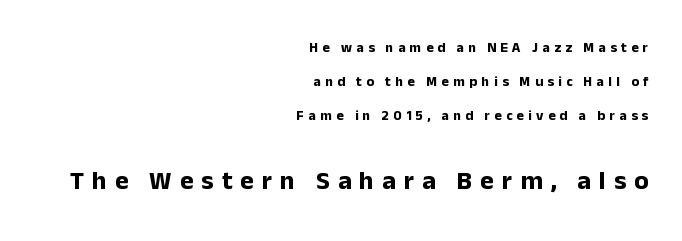
Q: Is the text bold? A: Yes.
Q: Is the text italic (slanted)? A: No, it is upright.
Q: Is the text underlined? A: No.
Q: How is the paragraph aligned? A: Right-aligned.
Q: Is the spacing between letters normal or unusually wide? A: Unusually wide.
Q: Is the spacing between lines tight, normal or loose? A: Loose.
Q: Which block of text is set in a larger size, the first (top) or the second (bottom)? A: The second (bottom) one.
